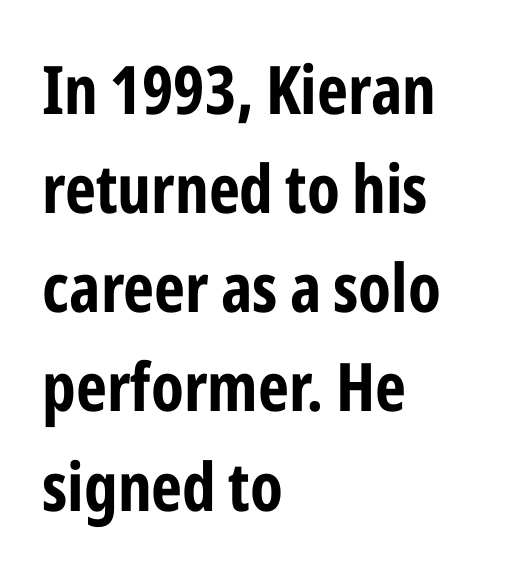
The image shows 67 px bold, condensed sans-serif type, upright; set left-aligned, normal line spacing (1.48x), normal letter spacing, not underlined; low stroke contrast and a medium x-height.
